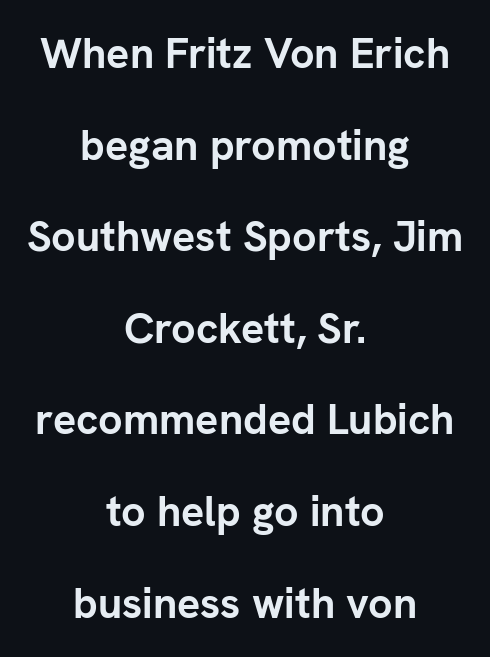
The image shows 43 px semibold sans-serif type, upright; set centered, loose line spacing (2.13x), normal letter spacing, not underlined; low stroke contrast and a medium x-height.
